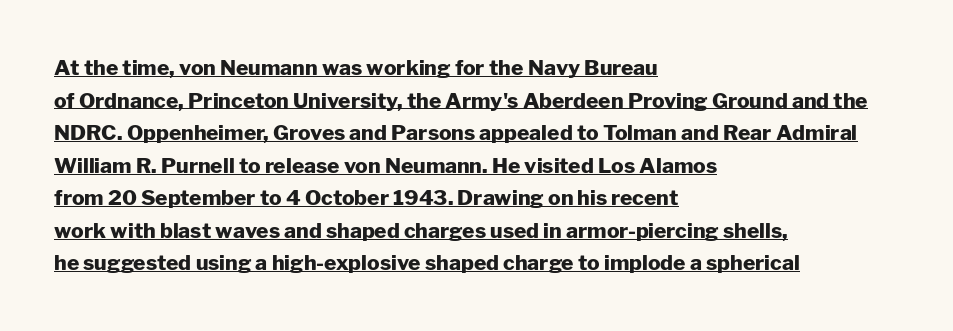
The image shows 21 px bold type, upright; set left-aligned, normal line spacing (1.55x), normal letter spacing, underlined.
